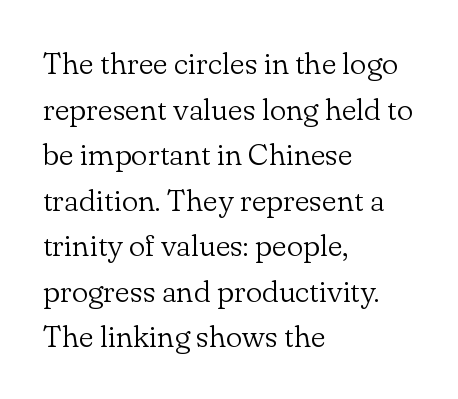
The image shows 31 px light serif type, upright; set left-aligned, normal line spacing (1.47x), normal letter spacing, not underlined; low stroke contrast and a small x-height.
